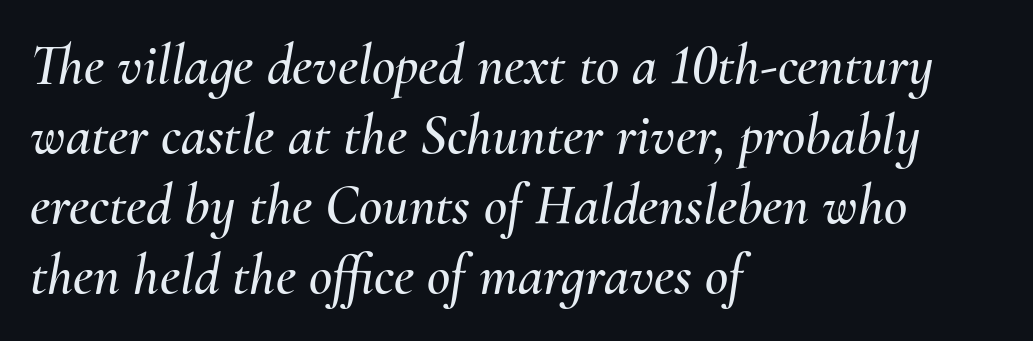
The space beneath each line is pristine and unruled. Where is the straight margin? On the left. No extra tracking has been applied to these lines. These lines are rendered in a variable-pitch font.
